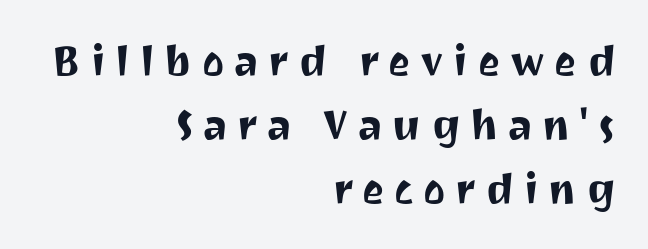
{"serif": "no", "italic": "no", "width": "normal", "stroke_contrast": "medium", "x_height": "medium", "monospaced": "no", "underline": "no", "align": "right", "line_spacing": "normal", "line_spacing_ratio": 1.52, "letter_spacing": "wide", "letter_spacing_em": 0.23, "glyph_px": 42}
